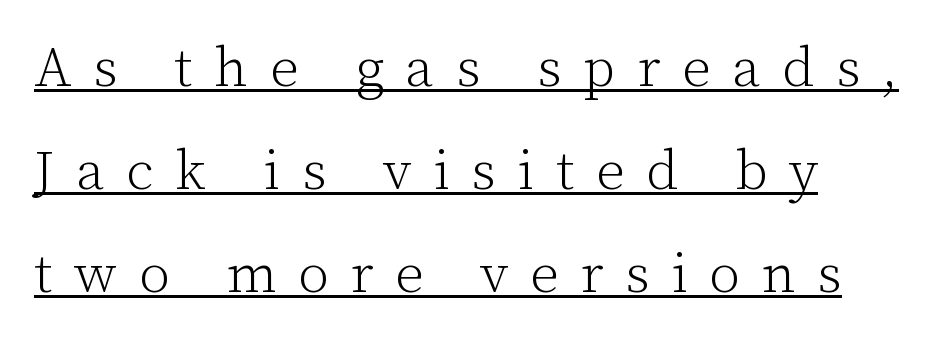
Q: Is the text bold? A: No.
Q: Is the text italic (slanted)? A: No, it is upright.
Q: Is the typeface a serif or a sans-serif typeface? A: Serif.
Q: Is the text underlined? A: Yes.
Q: How is the paragraph aligned? A: Left-aligned.
Q: Is the spacing between letters normal or unusually wide? A: Unusually wide.
Q: Width (condensed, normal, or wide)? A: Normal.
Q: Stroke contrast? A: Low.
Q: x-height? A: Medium.
Q: Monospaced? A: No.
